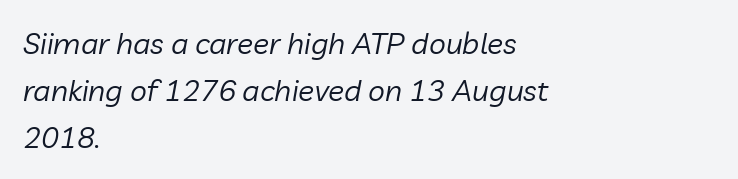
Q: Is the text bold? A: No.
Q: Is the text italic (slanted)? A: Yes, it leans right by about 10 degrees.
Q: Is the text underlined? A: No.
Q: How is the paragraph aligned? A: Left-aligned.
Q: Is the spacing between letters normal or unusually wide? A: Normal.
Q: Is the spacing between lines tight, normal or loose? A: Normal.
Q: Width (condensed, normal, or wide)? A: Normal.
Q: Stroke contrast? A: Low.
Q: x-height? A: Medium.
Q: Monospaced? A: No.
